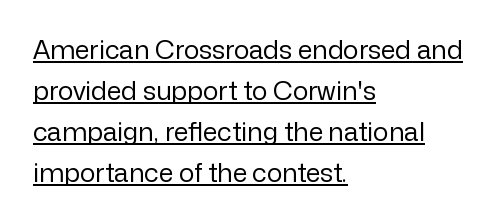
The image shows 26 px text type, upright; set left-aligned, normal line spacing (1.58x), normal letter spacing, underlined.
